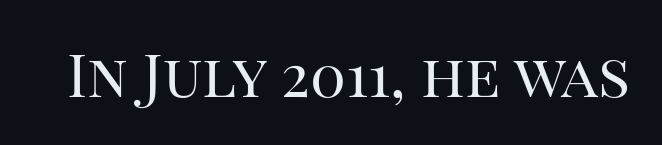
{"serif": "yes", "italic": "no", "bold": "no", "weight": "regular", "width": "normal", "stroke_contrast": "high", "x_height": "large", "monospaced": "no", "underline": "no", "letter_spacing": "normal", "letter_spacing_em": 0.0, "glyph_px": 60}
